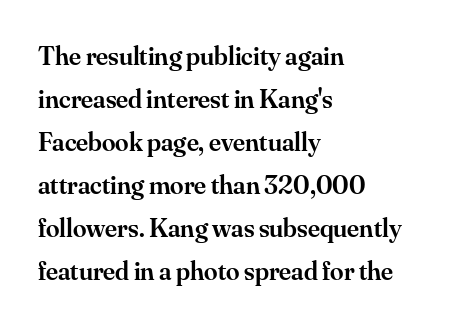
Q: Is the text bold? A: Semi-bold.
Q: Is the text italic (slanted)? A: No, it is upright.
Q: Is the text underlined? A: No.
Q: How is the paragraph aligned? A: Left-aligned.
Q: Is the spacing between letters normal or unusually wide? A: Normal.
Q: Is the spacing between lines tight, normal or loose? A: Normal.
